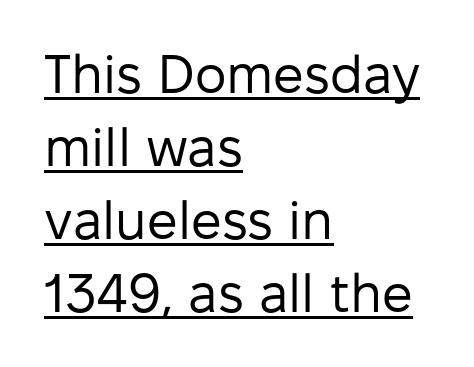
The image shows 54 px regular-weight sans-serif type, upright; set left-aligned, normal line spacing (1.35x), normal letter spacing, underlined; low stroke contrast and a medium x-height.
